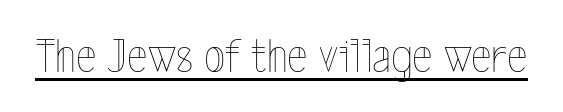
Students, observe the line beneath the letters — that is underlining. The letters stand upright; this is a roman face. Think of a printed novel: that variable character pitch is what you see here. Nothing heavy about these letters — not bold at all. In terms of letterspacing, this is plain default setting.
